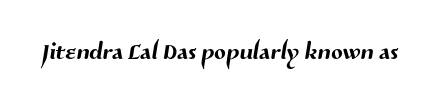
Q: Is the typeface a serif or a sans-serif typeface? A: Sans-serif.
Q: Is the text underlined? A: No.
Q: Is the spacing between letters normal or unusually wide? A: Normal.
Q: Width (condensed, normal, or wide)? A: Normal.
Q: Stroke contrast? A: Medium.
Q: x-height? A: Medium.
Q: Monospaced? A: No.
